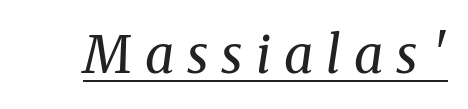
The image shows 52 px regular-weight serif type, italic (leaning right); set unusually wide letter spacing (+0.25 em), underlined; medium stroke contrast and a medium x-height.
